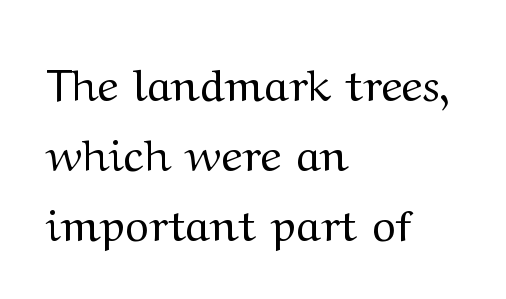
{"serif": "yes", "italic": "no", "bold": "no", "weight": "regular", "width": "wide", "stroke_contrast": "medium", "x_height": "medium", "monospaced": "no", "underline": "no", "align": "left", "line_spacing": "normal", "line_spacing_ratio": 1.56, "letter_spacing": "normal", "letter_spacing_em": 0.0, "glyph_px": 45}
